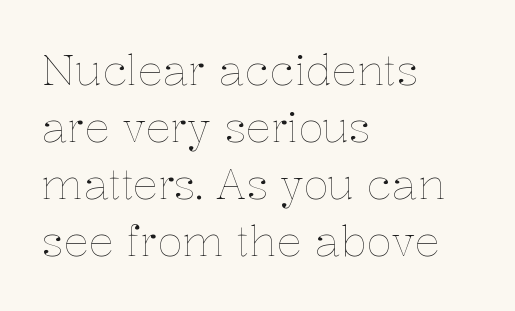
{"italic": "no", "bold": "no", "weight": "thin", "width": "normal", "stroke_contrast": "low", "x_height": "medium", "monospaced": "no", "underline": "no", "align": "left", "line_spacing": "normal", "line_spacing_ratio": 1.36, "letter_spacing": "normal", "letter_spacing_em": 0.0, "glyph_px": 42}
